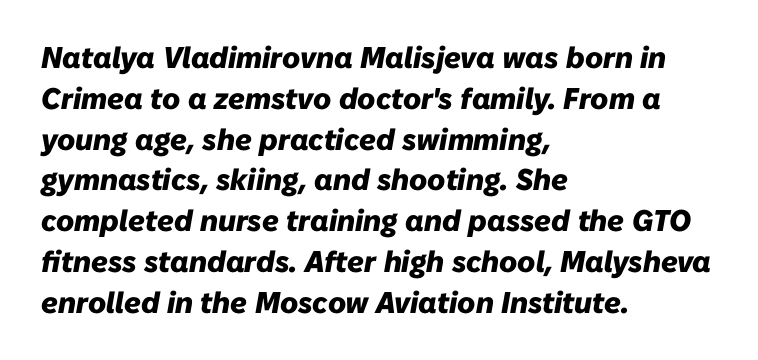
The image shows 30 px heavy type, italic (leaning right); set left-aligned, normal line spacing (1.36x), normal letter spacing, not underlined; low stroke contrast and a medium x-height.
